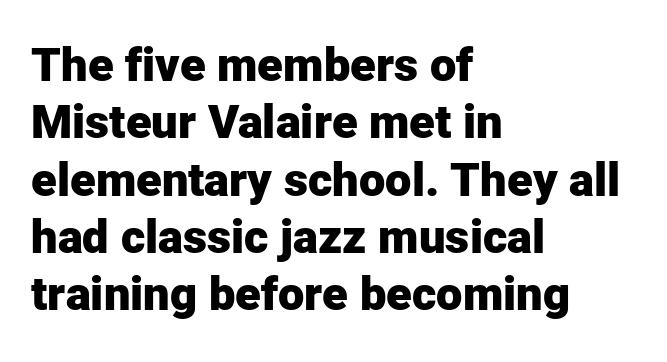
The image shows 47 px heavy sans-serif type, upright; set left-aligned, line spacing 1.22x, normal letter spacing, not underlined; low stroke contrast and a medium x-height.
